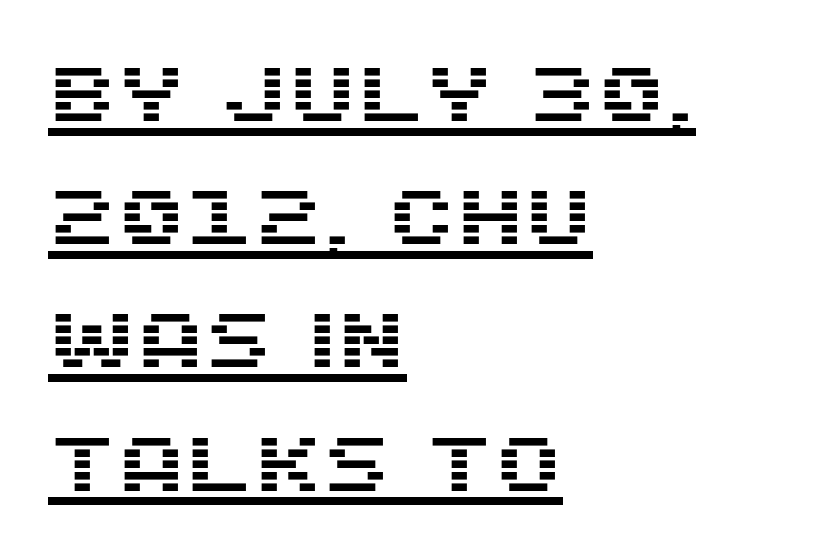
No feet cap the strokes, marking this as sans-serif type. A typesetter would call this proportional, since set widths differ per character. One-word summary of the alignment: left. The typesetter has applied underlining to the passage shown. If you measured baseline to baseline, you'd find a middling distance.
